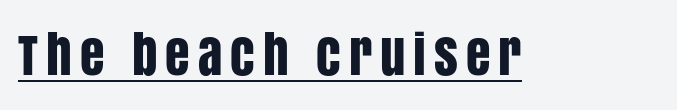
Quick note: underline on. Ascenders rise straight up at ninety degrees. Nope, no serifs anywhere on these letters. You could not count columns in this text — the font is proportionally spaced.
